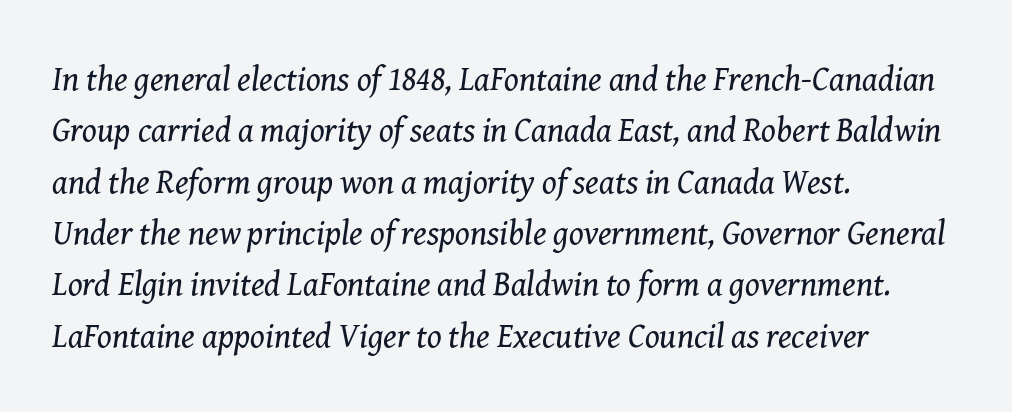
No word sits above an underline. Letters have the restrained weight of plain body copy at most. These lines are rendered in a variable-pitch font. A normal amount of white space separates one row of letters from the next.
